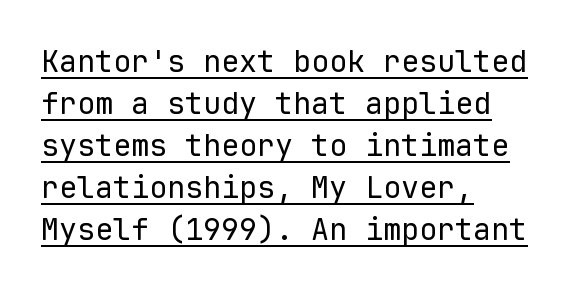
{"serif": "no", "italic": "no", "bold": "no", "weight": "regular", "width": "normal", "stroke_contrast": "low", "x_height": "medium", "monospaced": "yes", "underline": "yes", "align": "left", "line_spacing": "normal", "line_spacing_ratio": 1.4, "letter_spacing": "normal", "letter_spacing_em": 0.0, "glyph_px": 30}
